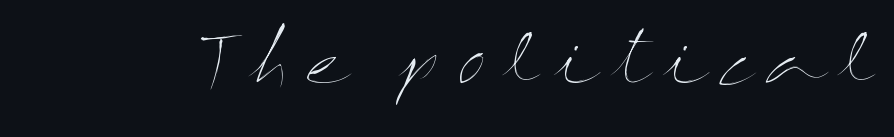
{"bold": "no", "weight": "thin", "width": "wide", "stroke_contrast": "medium", "x_height": "medium", "monospaced": "no", "underline": "no", "letter_spacing": "wide", "letter_spacing_em": 0.21, "glyph_px": 67}
